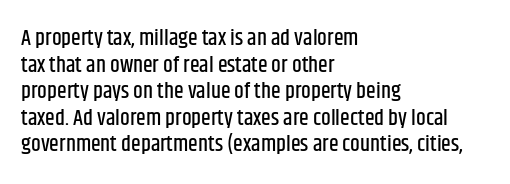
{"italic": "no", "underline": "no", "align": "left", "line_spacing_ratio": 1.21, "letter_spacing": "normal", "letter_spacing_em": 0.0, "glyph_px": 22}
